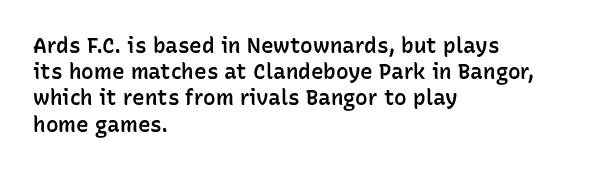
The image shows 21 px text type, upright; set left-aligned, normal line spacing (1.25x), normal letter spacing, not underlined.
